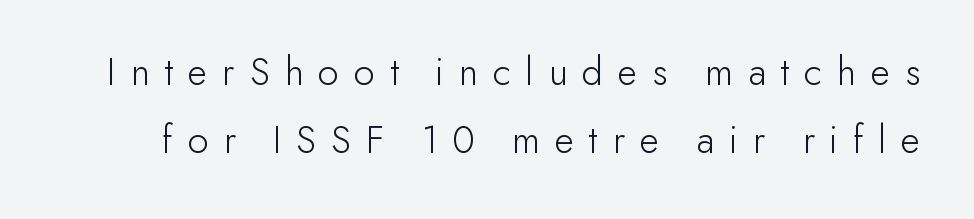
Regular leading. Stroke thickness stays within the range of a standard reading face or lighter. Letters rest on an invisible, unmarked baseline. Tracking here is generous; glyphs stand well apart from one another. Characters remain perfectly vertical along every line.
